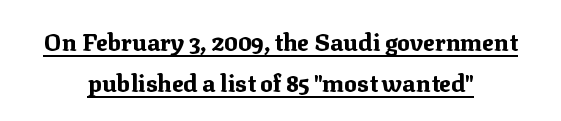
Do the letters lean? They stand straight. Does extra space separate the letters? No, they use regular spacing. Thick stems and heavy bowls — unmistakably bold. The rendered words wear a rule along their underside. The lines in this sample share a center point and differ in where they start and stop.
